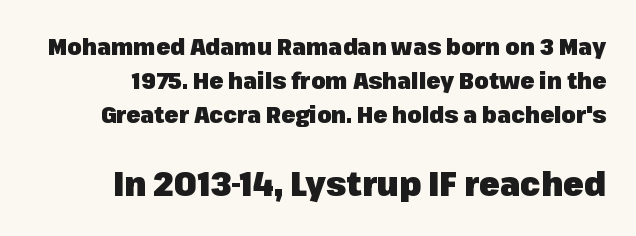
The image shows 34 px heavy sans-serif type, upright; set normal line spacing (1.47x), normal letter spacing, not underlined; the second (bottom) block is 1.48x larger; low stroke contrast and a medium x-height.
